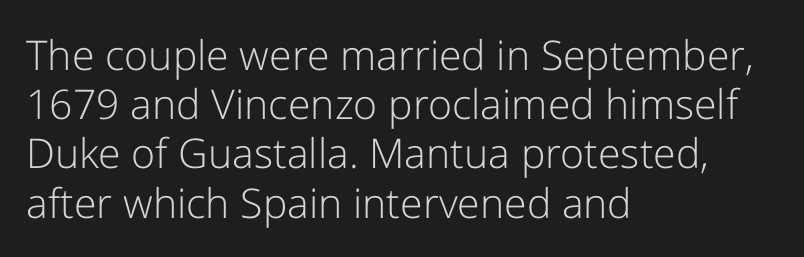
Q: Is the text bold? A: No.
Q: Is the text italic (slanted)? A: No, it is upright.
Q: Is the typeface a serif or a sans-serif typeface? A: Sans-serif.
Q: Is the text underlined? A: No.
Q: How is the paragraph aligned? A: Left-aligned.
Q: Is the spacing between letters normal or unusually wide? A: Normal.
Q: Width (condensed, normal, or wide)? A: Normal.
Q: Stroke contrast? A: Low.
Q: x-height? A: Medium.
Q: Monospaced? A: No.
